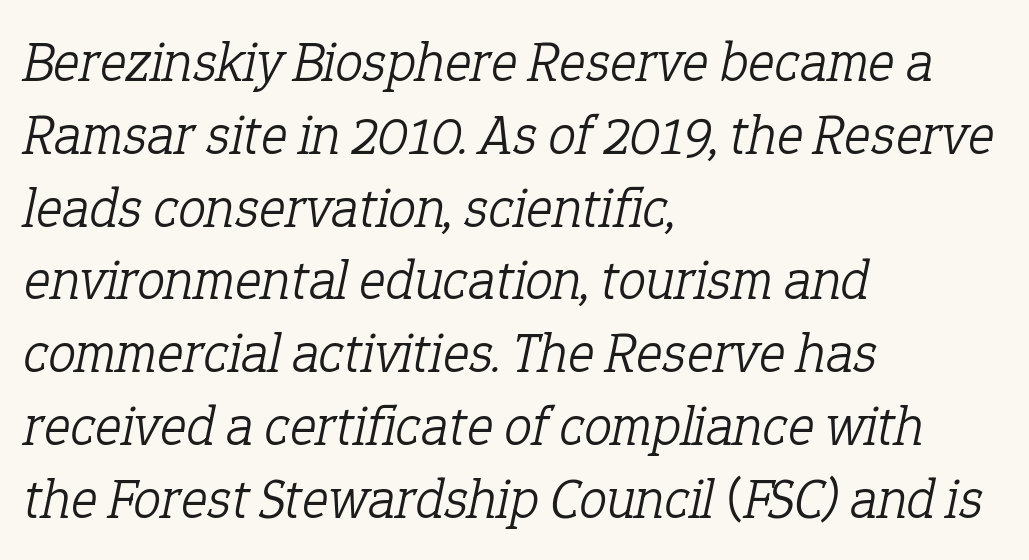
The image shows 56 px light serif type, italic (leaning right); set left-aligned, normal line spacing (1.3x), normal letter spacing, not underlined; low stroke contrast and a medium x-height.
